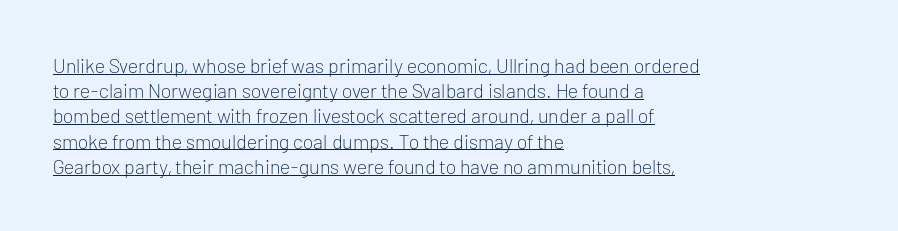
Glance below the letters and you will spot a drawn line. The letters stand upright; this is a roman face. The tracking reads as untouched default to a designer's eye. Is the stroke heavy? The answer is a plain regular-or-lighter.
